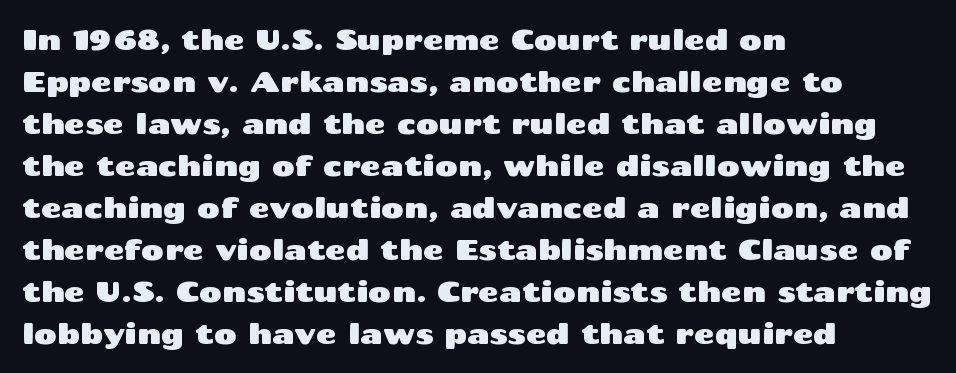
The image shows 28 px wide sans-serif type, upright; set left-aligned, normal line spacing (1.5x), normal letter spacing, not underlined; medium stroke contrast and a medium x-height.
